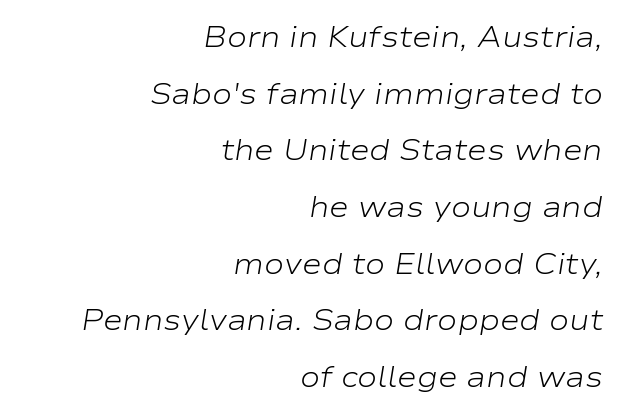
The image shows 30 px light, wide type, italic (leaning right); set right-aligned, line spacing 1.89x, normal letter spacing, not underlined; low stroke contrast and a medium x-height.
